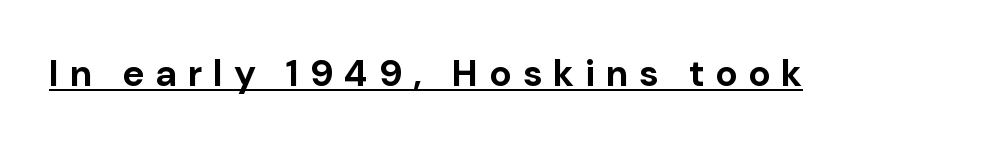
Q: Is the text bold? A: Yes.
Q: Is the text italic (slanted)? A: No, it is upright.
Q: Is the typeface a serif or a sans-serif typeface? A: Sans-serif.
Q: Is the text underlined? A: Yes.
Q: Is the spacing between letters normal or unusually wide? A: Unusually wide.
Q: Width (condensed, normal, or wide)? A: Normal.
Q: Stroke contrast? A: Low.
Q: x-height? A: Medium.
Q: Monospaced? A: No.
